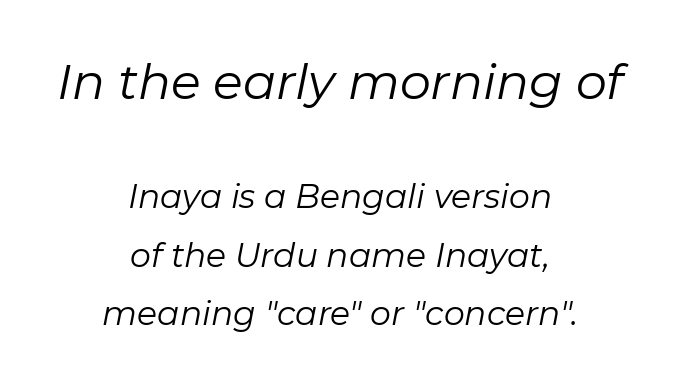
Is the lower block the larger one? No — the upper block carries the bigger type. The font sits on the lighter half of the weight spectrum, regular included. Spacing verdict: proportional, widths tailored to each character. Here the glyphs are tracked normally, forming tight word shapes.
